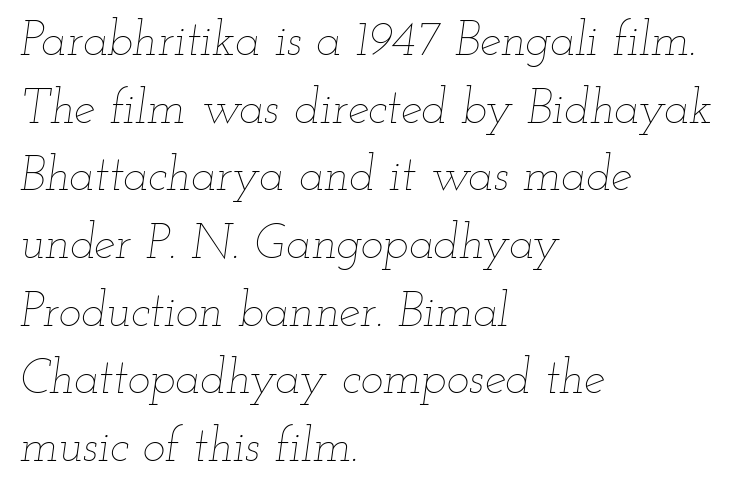
The font's italic variant was chosen for this text. The words here are not underlined. Compared with typical paragraphs, the rows here are spaced about the same. What stands out about the letter spacing? Nothing — it is the standard amount. Looks like regular typesetting: each glyph gets only the width it needs.
